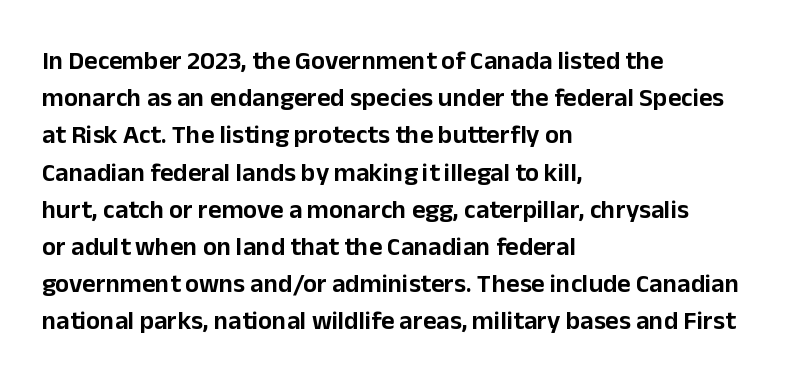
Q: Is the text italic (slanted)? A: No, it is upright.
Q: Is the text underlined? A: No.
Q: How is the paragraph aligned? A: Left-aligned.
Q: Is the spacing between letters normal or unusually wide? A: Normal.
Q: Is the spacing between lines tight, normal or loose? A: Normal.
